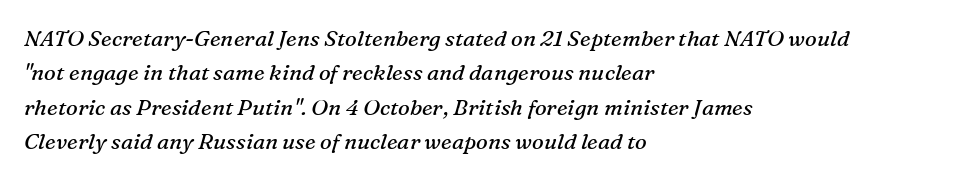
Every row of glyphs begins at an identical x-position on the left. Look at the tracking — it's just the regular setting, nothing added. The passage shown leans; its letterforms are oblique. Successive baselines arrive at the customary interval.
